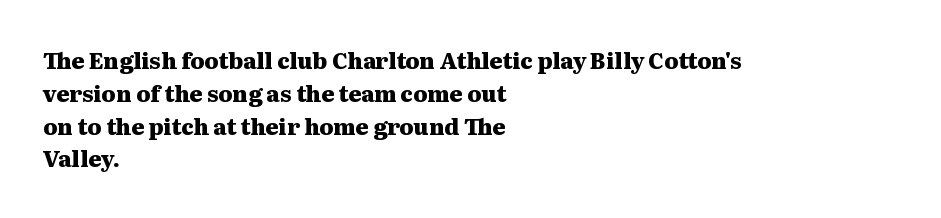
Nobody touched the tracking dial on this one. Alignment: flush left. Tall strokes in this sample are plumb rather than angled. Weight: bold.
